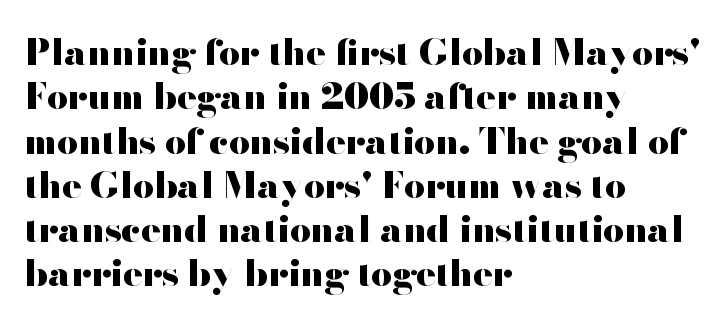
The text block is weighted toward the left margin, trailing off unevenly rightward. Characters remain perfectly vertical along every line. I'd describe the lettering as bold — thick and assertive. Underline: absent. These lines are rendered in a variable-pitch font.
